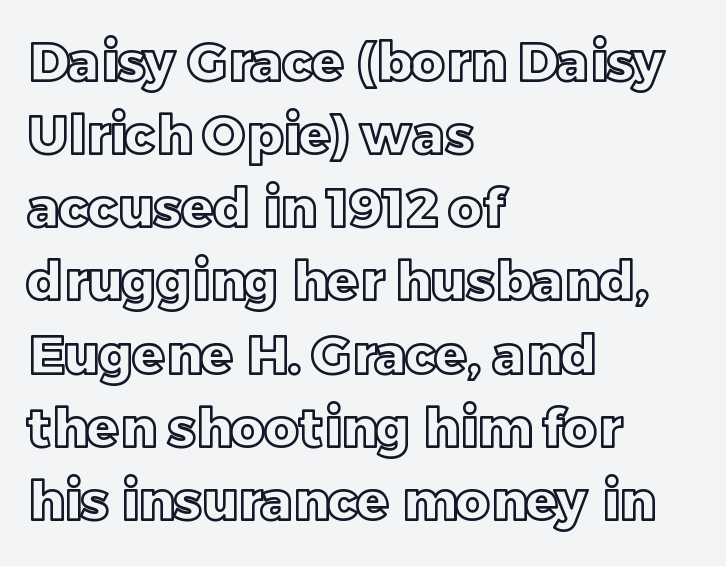
Posture: straight, roman, zero tilt. The gaps between neighbouring characters are ordinary and unremarkable. Each new line begins a customary step beneath the previous one. The foot of each line stays bare and open.
